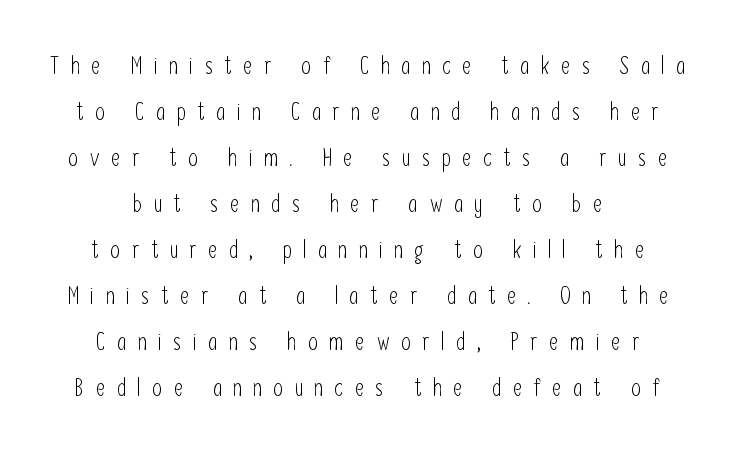
{"italic": "no", "bold": "no", "underline": "no", "line_spacing_ratio": 1.84, "letter_spacing": "wide", "letter_spacing_em": 0.46, "glyph_px": 25}
